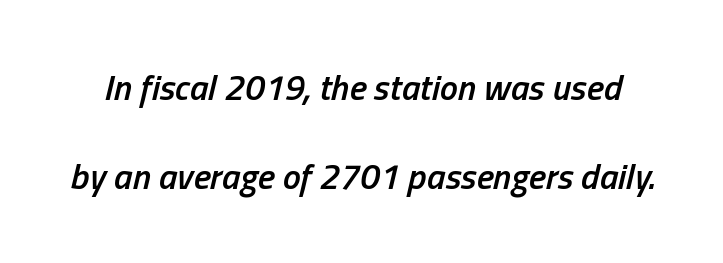
Q: Is the text bold? A: Semi-bold.
Q: Is the text italic (slanted)? A: Yes, it leans right by about 13 degrees.
Q: Is the text underlined? A: No.
Q: Is the spacing between letters normal or unusually wide? A: Normal.
Q: Is the spacing between lines tight, normal or loose? A: Loose.
Q: Width (condensed, normal, or wide)? A: Condensed.
Q: Stroke contrast? A: Low.
Q: x-height? A: Medium.
Q: Monospaced? A: No.
